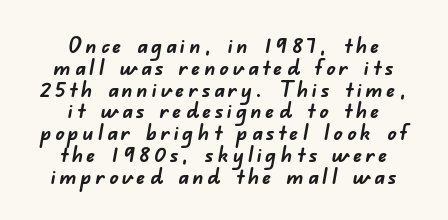
Q: Is the text bold? A: Yes.
Q: Is the text underlined? A: No.
Q: How is the paragraph aligned? A: Centered.
Q: Is the spacing between lines tight, normal or loose? A: Tight.
